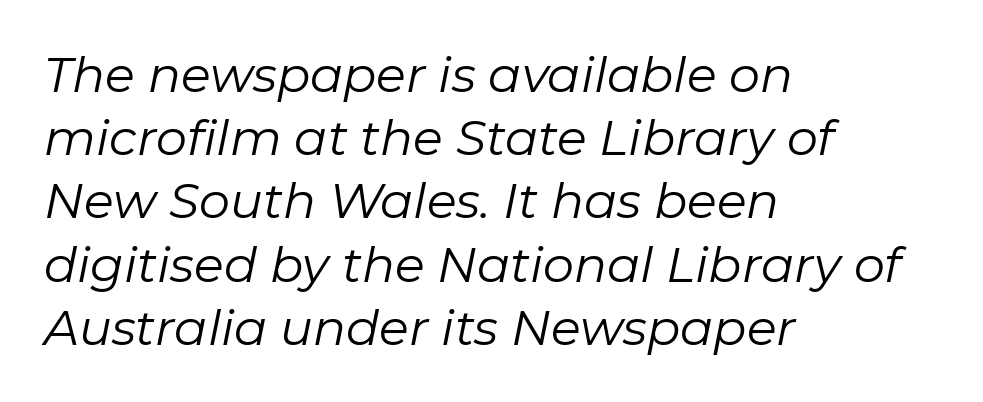
Q: Is the text bold? A: No.
Q: Is the text italic (slanted)? A: Yes, it leans right by about 11 degrees.
Q: Is the text underlined? A: No.
Q: How is the paragraph aligned? A: Left-aligned.
Q: Is the spacing between letters normal or unusually wide? A: Normal.
Q: Is the spacing between lines tight, normal or loose? A: Normal.
Q: Width (condensed, normal, or wide)? A: Normal.
Q: Stroke contrast? A: Low.
Q: x-height? A: Medium.
Q: Monospaced? A: No.
